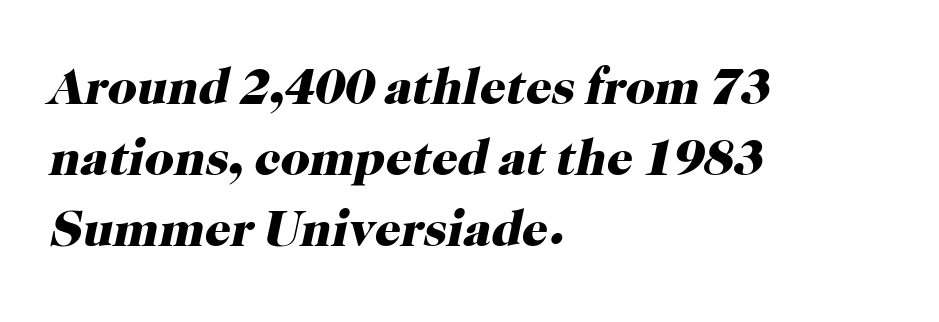
Q: Is the text bold? A: Yes.
Q: Is the text italic (slanted)? A: Yes, it leans right by about 12 degrees.
Q: Is the typeface a serif or a sans-serif typeface? A: Serif.
Q: Is the text underlined? A: No.
Q: How is the paragraph aligned? A: Left-aligned.
Q: Is the spacing between letters normal or unusually wide? A: Normal.
Q: Is the spacing between lines tight, normal or loose? A: Normal.
Q: Width (condensed, normal, or wide)? A: Normal.
Q: Stroke contrast? A: High.
Q: x-height? A: Medium.
Q: Monospaced? A: No.
